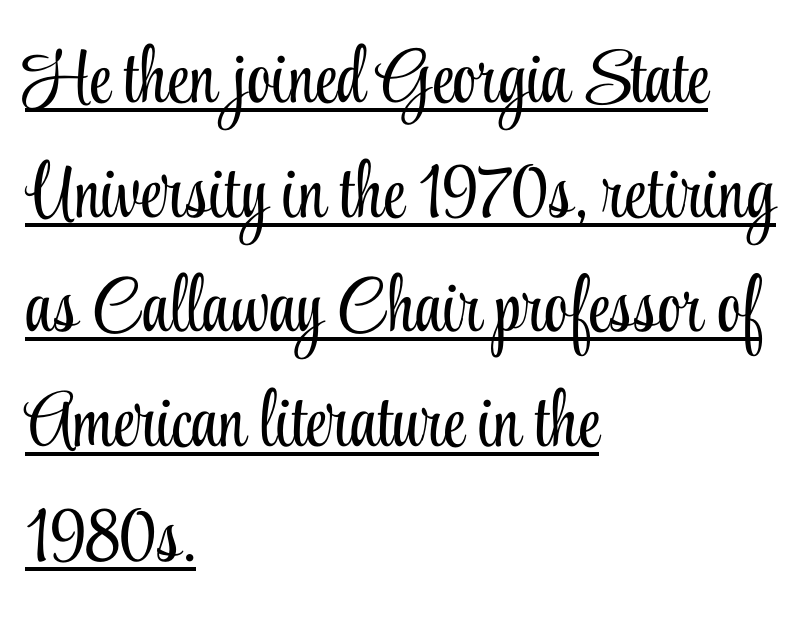
{"serif": "yes", "bold": "no", "weight": "light", "width": "condensed", "stroke_contrast": "low", "x_height": "small", "monospaced": "no", "underline": "yes", "align": "left", "line_spacing": "normal", "line_spacing_ratio": 1.49, "letter_spacing": "normal", "letter_spacing_em": 0.0, "glyph_px": 77}
